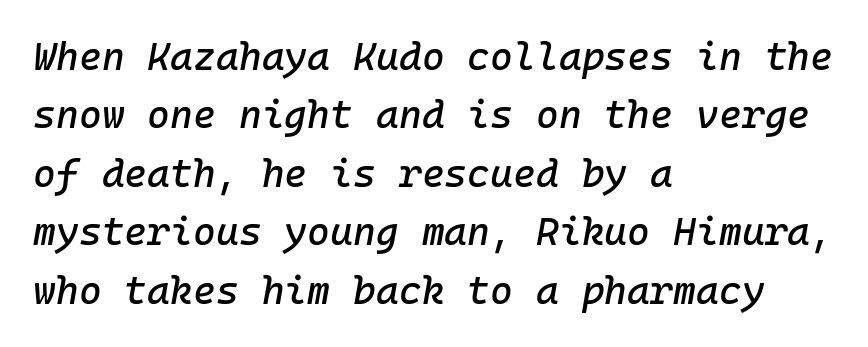
Q: Is the text italic (slanted)? A: Yes, it leans right by about 10 degrees.
Q: Is the text underlined? A: No.
Q: How is the paragraph aligned? A: Left-aligned.
Q: Is the spacing between letters normal or unusually wide? A: Normal.
Q: Is the spacing between lines tight, normal or loose? A: Normal.
Q: Width (condensed, normal, or wide)? A: Normal.
Q: Stroke contrast? A: Low.
Q: x-height? A: Medium.
Q: Monospaced? A: Yes.
